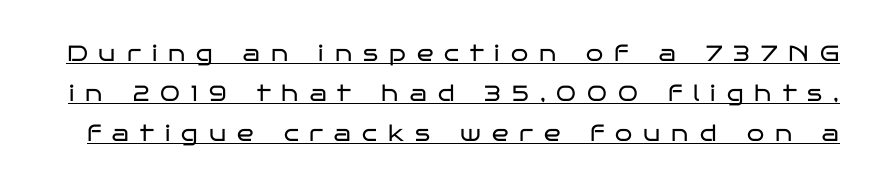
Q: Is the text bold? A: No.
Q: Is the text italic (slanted)? A: No, it is upright.
Q: Is the text underlined? A: Yes.
Q: Is the spacing between letters normal or unusually wide? A: Unusually wide.
